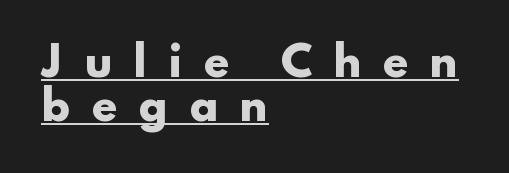
Does the weight exceed regular? Yes, all the way to bold. Letter spacing: wide. Students, observe: this is what under-led, compact text looks like. Ordinary non-slanted type is in use. If you drew a ruler down the left edge, every line would touch it.
